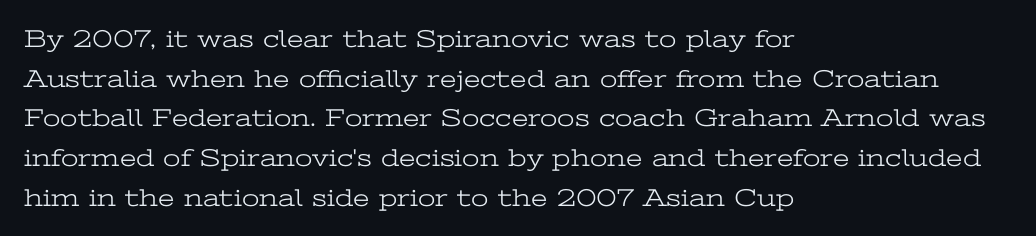
Q: Is the text bold? A: No.
Q: Is the text italic (slanted)? A: No, it is upright.
Q: Is the text underlined? A: No.
Q: How is the paragraph aligned? A: Left-aligned.
Q: Is the spacing between letters normal or unusually wide? A: Normal.
Q: Is the spacing between lines tight, normal or loose? A: Normal.
